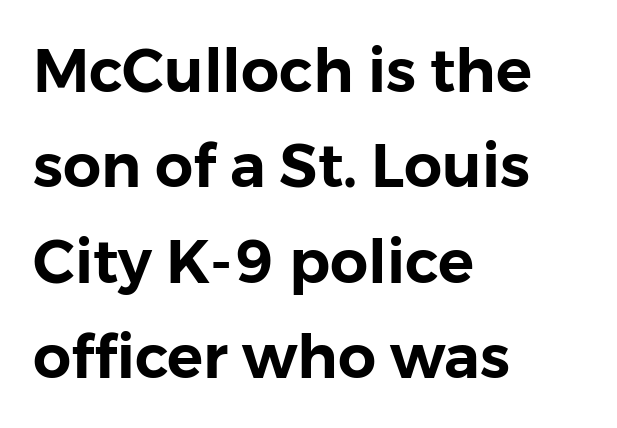
Q: Is the text italic (slanted)? A: No, it is upright.
Q: Is the typeface a serif or a sans-serif typeface? A: Sans-serif.
Q: Is the text underlined? A: No.
Q: How is the paragraph aligned? A: Left-aligned.
Q: Is the spacing between letters normal or unusually wide? A: Normal.
Q: Is the spacing between lines tight, normal or loose? A: Normal.
Q: Width (condensed, normal, or wide)? A: Normal.
Q: Stroke contrast? A: Low.
Q: x-height? A: Medium.
Q: Monospaced? A: No.
